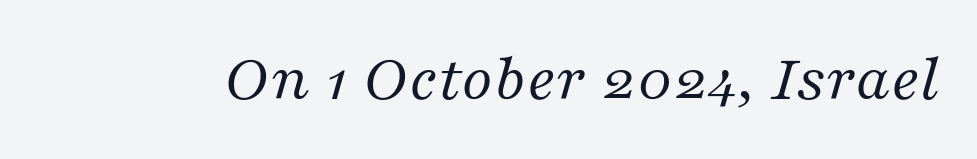
Q: Is the text bold? A: No.
Q: Is the text italic (slanted)? A: Yes, it leans right by about 16 degrees.
Q: Is the typeface a serif or a sans-serif typeface? A: Serif.
Q: Is the text underlined? A: No.
Q: Is the spacing between letters normal or unusually wide? A: Normal.
Q: Width (condensed, normal, or wide)? A: Normal.
Q: Stroke contrast? A: Medium.
Q: x-height? A: Medium.
Q: Monospaced? A: No.
